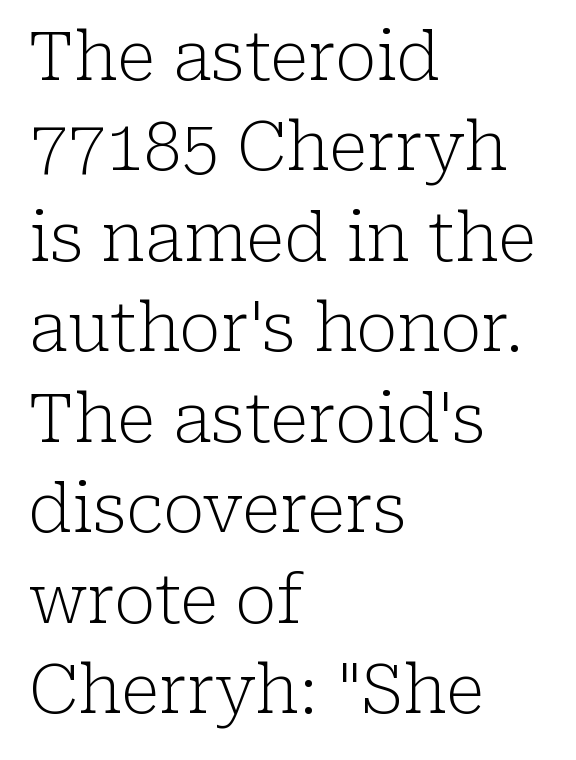
Q: Is the text bold? A: No.
Q: Is the text italic (slanted)? A: No, it is upright.
Q: Is the typeface a serif or a sans-serif typeface? A: Serif.
Q: Is the text underlined? A: No.
Q: How is the paragraph aligned? A: Left-aligned.
Q: Is the spacing between letters normal or unusually wide? A: Normal.
Q: Is the spacing between lines tight, normal or loose? A: Normal.
Q: Width (condensed, normal, or wide)? A: Normal.
Q: Stroke contrast? A: Low.
Q: x-height? A: Medium.
Q: Monospaced? A: No.
